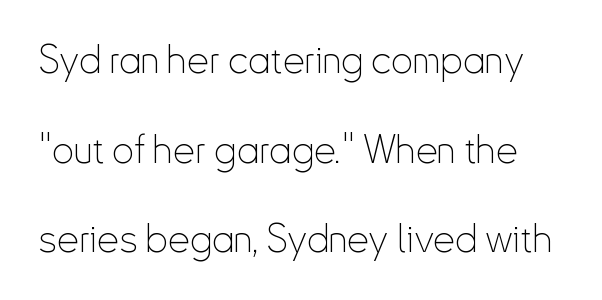
Q: Is the text bold? A: No.
Q: Is the text italic (slanted)? A: No, it is upright.
Q: Is the typeface a serif or a sans-serif typeface? A: Sans-serif.
Q: Is the text underlined? A: No.
Q: Is the spacing between letters normal or unusually wide? A: Normal.
Q: Is the spacing between lines tight, normal or loose? A: Loose.
Q: Width (condensed, normal, or wide)? A: Condensed.
Q: Stroke contrast? A: Low.
Q: x-height? A: Small.
Q: Monospaced? A: No.
